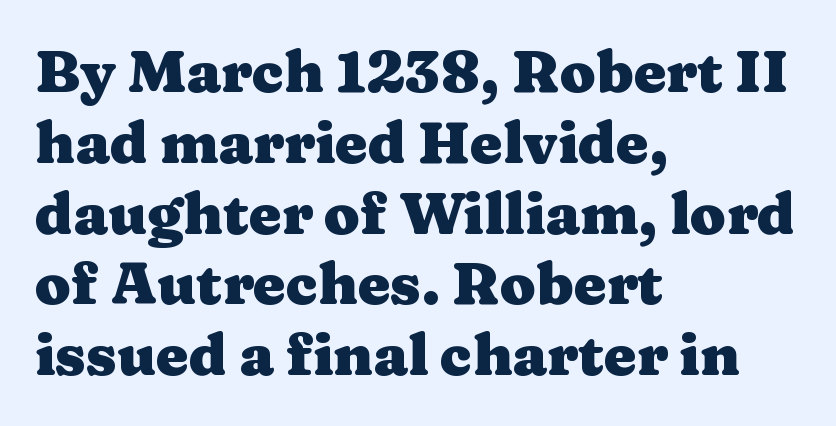
Q: Is the text bold? A: Yes.
Q: Is the text italic (slanted)? A: No, it is upright.
Q: Is the typeface a serif or a sans-serif typeface? A: Serif.
Q: Is the text underlined? A: No.
Q: How is the paragraph aligned? A: Left-aligned.
Q: Is the spacing between letters normal or unusually wide? A: Normal.
Q: Width (condensed, normal, or wide)? A: Wide.
Q: Stroke contrast? A: Medium.
Q: x-height? A: Medium.
Q: Monospaced? A: No.
